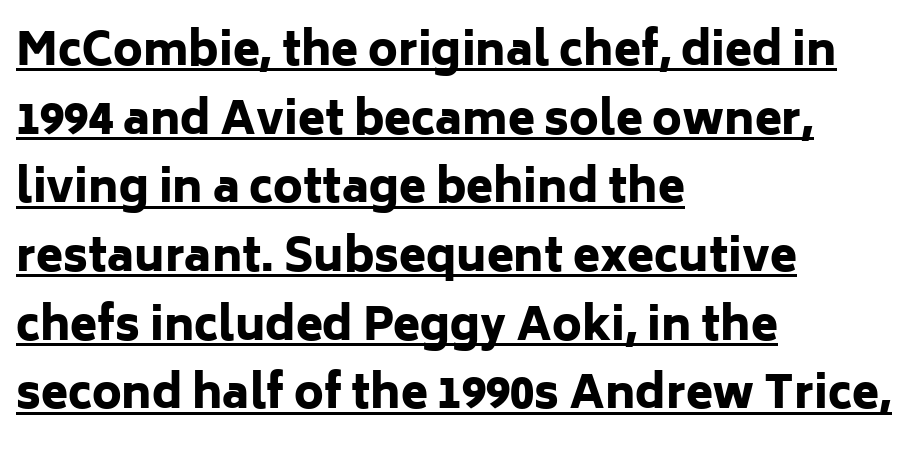
{"serif": "no", "italic": "no", "bold": "yes", "weight": "heavy", "width": "normal", "stroke_contrast": "low", "x_height": "medium", "monospaced": "no", "underline": "yes", "align": "left", "line_spacing": "normal", "line_spacing_ratio": 1.56, "letter_spacing": "normal", "letter_spacing_em": 0.0, "glyph_px": 44}
